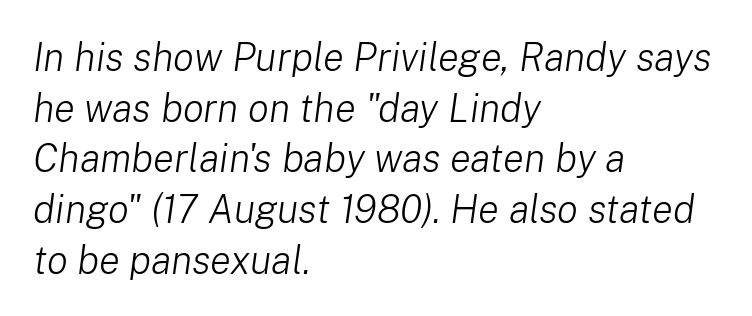
Just letters on the line, the space beneath them empty. Emphasis-style slanted type is in use. Think standard paragraph weight, or any step lighter than that. No extra tracking has been applied to these lines. These lines are rendered in a variable-pitch font.
